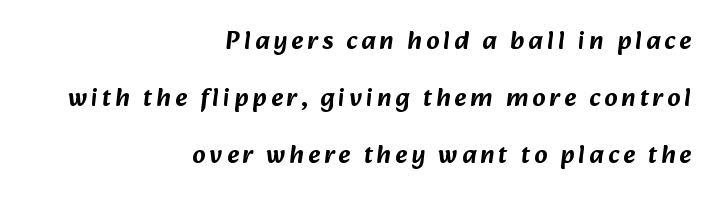
{"underline": "no", "align": "right", "line_spacing": "loose", "line_spacing_ratio": 2.19, "glyph_px": 26}
